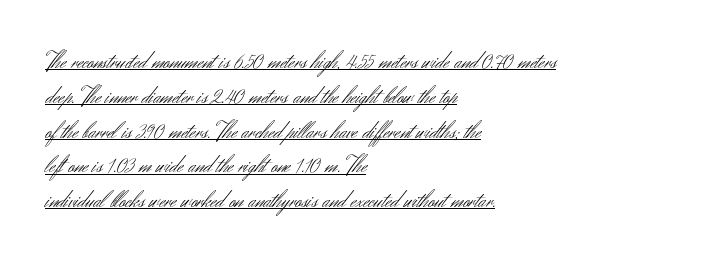
Students, observe the line beneath the letters — that is underlining. Counters stay open thanks to moderate or lighter strokes. The horizontal fit of the characters is conventional and even. Horizontally, the lines are justified to the leading edge only. Is there much room between lines? A standard amount, neither cramped nor airy.
